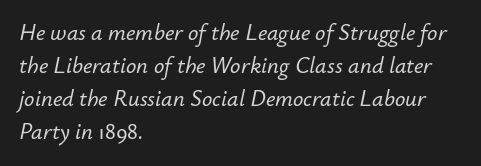
The image shows 23 px text type, italic (leaning right); set left-aligned, normal line spacing (1.44x), normal letter spacing, not underlined.
